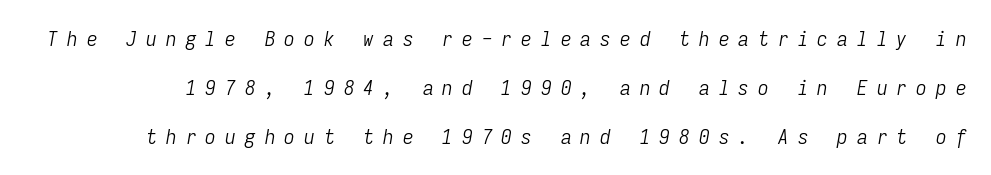
The image shows 21 px text type, italic (leaning right); set loose line spacing (2.33x), unusually wide letter spacing (+0.44 em), not underlined.
